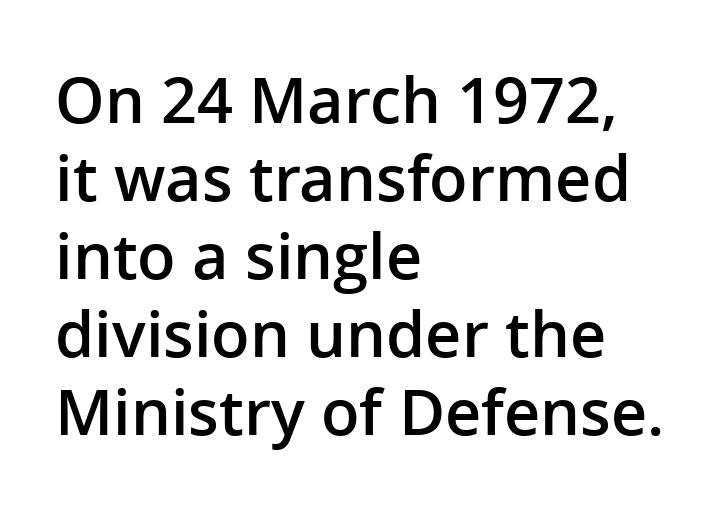
Q: Is the text bold? A: Semi-bold.
Q: Is the text italic (slanted)? A: No, it is upright.
Q: Is the typeface a serif or a sans-serif typeface? A: Sans-serif.
Q: Is the text underlined? A: No.
Q: How is the paragraph aligned? A: Left-aligned.
Q: Is the spacing between letters normal or unusually wide? A: Normal.
Q: Width (condensed, normal, or wide)? A: Normal.
Q: Stroke contrast? A: Low.
Q: x-height? A: Medium.
Q: Monospaced? A: No.
